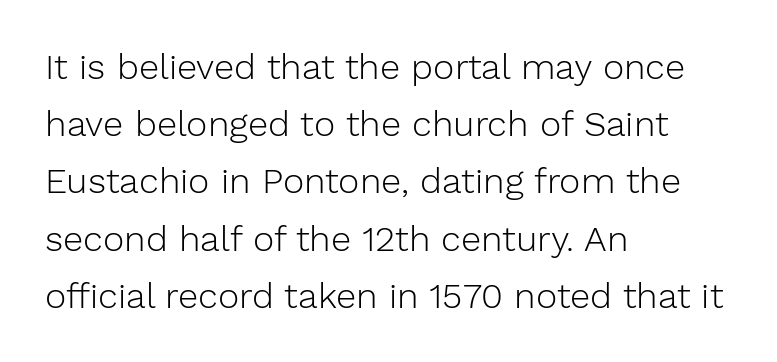
Line starts are locked; line ends wander. You could not count columns in this text — the font is proportionally spaced. The line texture is even and compact thanks to regular tracking. Examine the stroke ends and you'll find no serifs.
